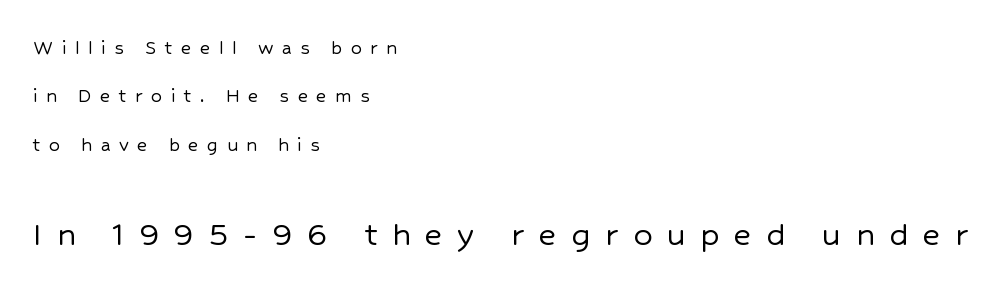
Q: Is the text italic (slanted)? A: No, it is upright.
Q: Is the typeface a serif or a sans-serif typeface? A: Sans-serif.
Q: Is the text underlined? A: No.
Q: How is the paragraph aligned? A: Left-aligned.
Q: Is the spacing between letters normal or unusually wide? A: Unusually wide.
Q: Is the spacing between lines tight, normal or loose? A: Loose.
Q: Which block of text is set in a larger size, the first (top) or the second (bottom)? A: The second (bottom) one.
Q: Width (condensed, normal, or wide)? A: Normal.
Q: Stroke contrast? A: Low.
Q: x-height? A: Medium.
Q: Monospaced? A: No.
